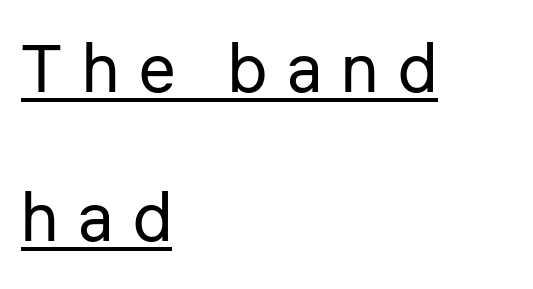
{"serif": "no", "italic": "no", "bold": "no", "weight": "regular", "width": "normal", "stroke_contrast": "low", "x_height": "medium", "monospaced": "no", "underline": "yes", "align": "left", "line_spacing": "loose", "line_spacing_ratio": 2.19, "letter_spacing": "wide", "letter_spacing_em": 0.29, "glyph_px": 68}
